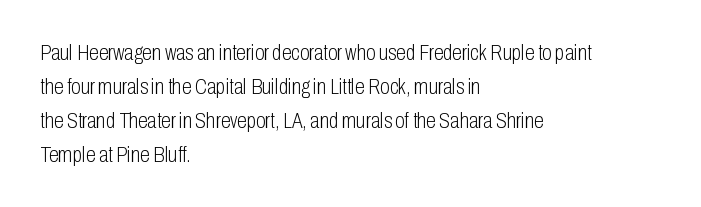
The image shows 22 px text type, upright; set left-aligned, normal line spacing (1.54x), normal letter spacing, not underlined.
